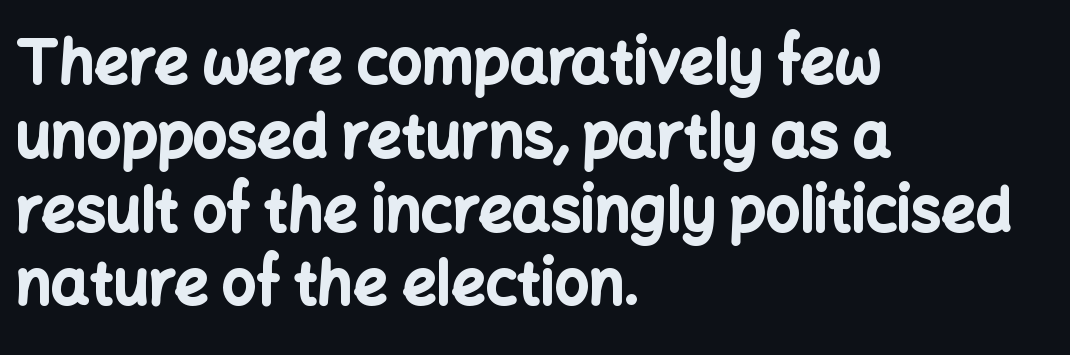
Does extra space separate the letters? No, they use regular spacing. Quick note: not italic, upright. Character widths vary here, with narrow letters taking less room than wide ones. Honestly, there is no underline to notice here at all.
